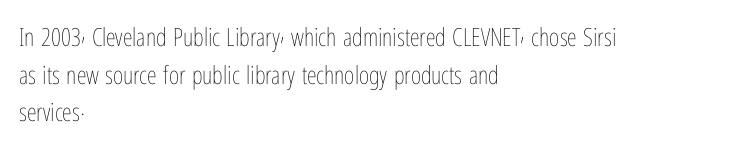
The face used here is rendered with its standard letterfit. Just letters on the line, the space beneath them empty. Caption: face not bold, strokes unweighted. Line spacing here is normal.
